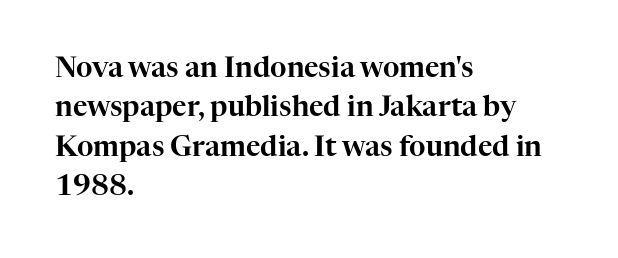
Q: Is the text italic (slanted)? A: No, it is upright.
Q: Is the typeface a serif or a sans-serif typeface? A: Serif.
Q: Is the text underlined? A: No.
Q: How is the paragraph aligned? A: Left-aligned.
Q: Is the spacing between letters normal or unusually wide? A: Normal.
Q: Is the spacing between lines tight, normal or loose? A: Normal.
Q: Width (condensed, normal, or wide)? A: Normal.
Q: Stroke contrast? A: High.
Q: x-height? A: Medium.
Q: Monospaced? A: No.
